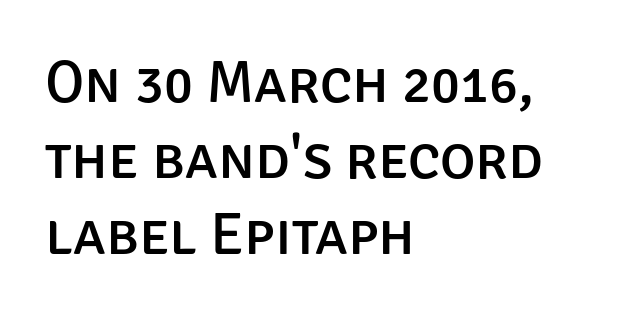
The image shows 60 px sans-serif type, upright; set left-aligned, normal line spacing (1.27x), normal letter spacing, not underlined; low stroke contrast and a large x-height.
